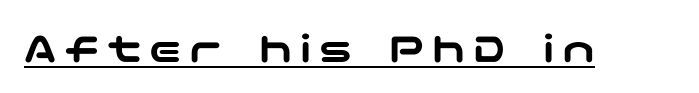
{"serif": "no", "italic": "no", "width": "wide", "stroke_contrast": "low", "x_height": "medium", "underline": "yes", "glyph_px": 44}
